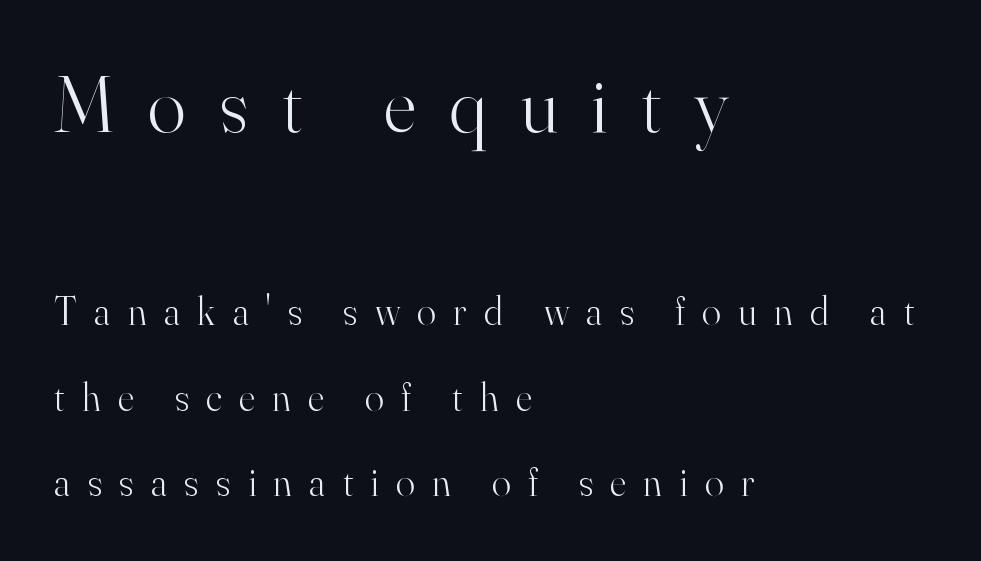
The rendering shrinks the type as you move from the upper chunk to the lower. Characters remain perfectly vertical along every line. Look at the bottom of the vertical strokes: they flare into serifs here. The paragraph has a hard left edge and a soft right edge. Decoration check: the copy has no underline. You could not count columns in this text — the font is proportionally spaced.
